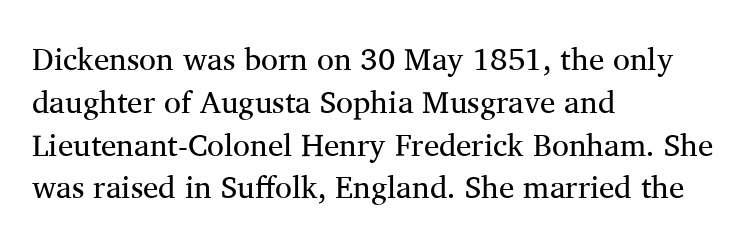
This is serif lettering, the kind often seen in printed books. Every character sits straight up, as roman type does. Is this a fixed-width face? No — the glyphs have proportional, varying widths. Here the glyphs are tracked normally, forming tight word shapes. A bare baseline throughout the passage. Horizontal alignment here is leftward, the default for most running prose.
